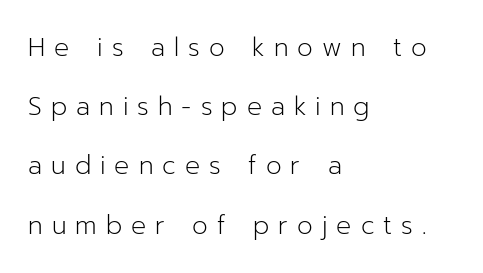
The image shows 25 px text type, upright; set left-aligned, loose line spacing (2.37x), unusually wide letter spacing (+0.36 em), not underlined.
